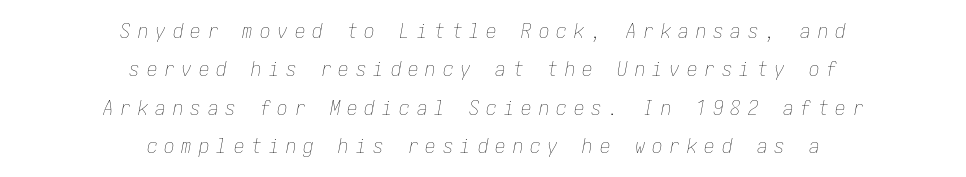
{"italic": "yes", "lean": "right", "slant_degrees": 10, "bold": "no", "underline": "no", "align": "center", "line_spacing_ratio": 1.83, "letter_spacing": "wide", "letter_spacing_em": 0.33, "glyph_px": 21}
